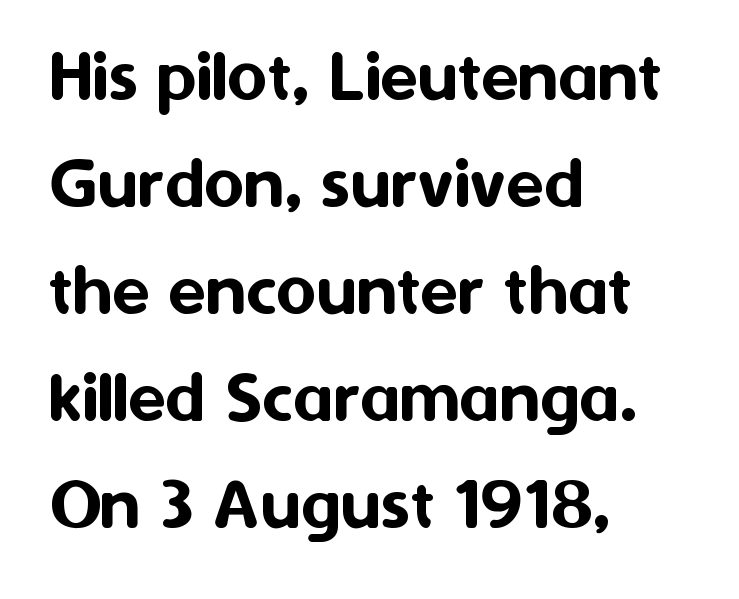
{"serif": "no", "italic": "no", "width": "normal", "stroke_contrast": "medium", "x_height": "medium", "monospaced": "no", "underline": "no", "align": "left", "line_spacing": "normal", "line_spacing_ratio": 1.39, "letter_spacing": "normal", "letter_spacing_em": 0.0, "glyph_px": 77}
